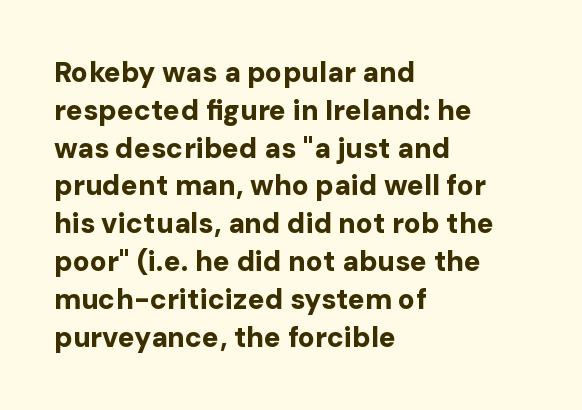
Q: Is the text bold? A: Yes.
Q: Is the text italic (slanted)? A: No, it is upright.
Q: Is the typeface a serif or a sans-serif typeface? A: Sans-serif.
Q: Is the text underlined? A: No.
Q: How is the paragraph aligned? A: Left-aligned.
Q: Is the spacing between letters normal or unusually wide? A: Normal.
Q: Is the spacing between lines tight, normal or loose? A: Normal.
Q: Width (condensed, normal, or wide)? A: Normal.
Q: Stroke contrast? A: Low.
Q: x-height? A: Medium.
Q: Monospaced? A: No.
